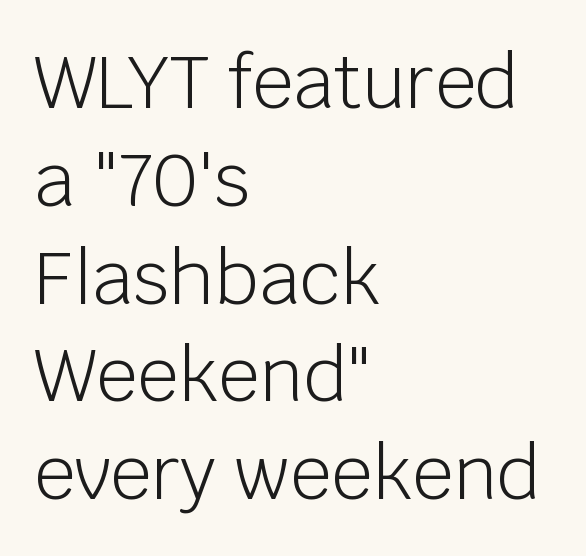
Q: Is the text bold? A: No.
Q: Is the text italic (slanted)? A: No, it is upright.
Q: Is the typeface a serif or a sans-serif typeface? A: Sans-serif.
Q: Is the text underlined? A: No.
Q: How is the paragraph aligned? A: Left-aligned.
Q: Is the spacing between letters normal or unusually wide? A: Normal.
Q: Is the spacing between lines tight, normal or loose? A: Normal.
Q: Width (condensed, normal, or wide)? A: Normal.
Q: Stroke contrast? A: Low.
Q: x-height? A: Large.
Q: Monospaced? A: No.
